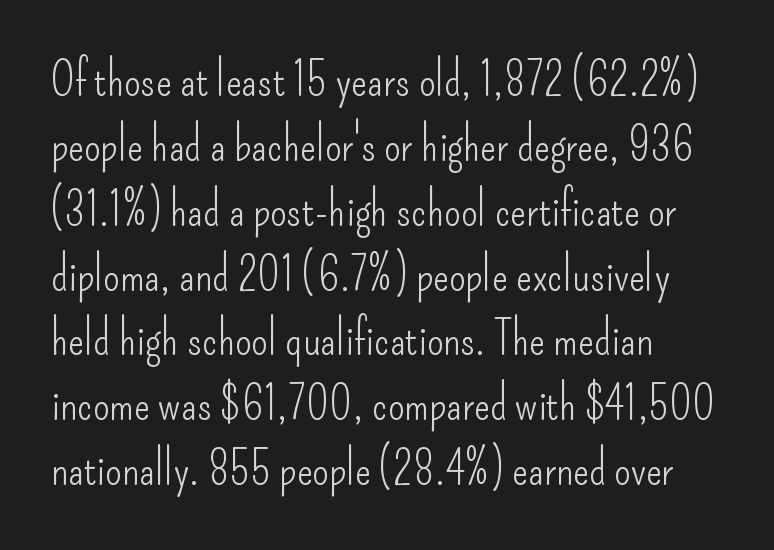
{"serif": "no", "italic": "no", "bold": "no", "weight": "light", "width": "condensed", "stroke_contrast": "low", "x_height": "small", "monospaced": "no", "underline": "no", "align": "left", "line_spacing": "normal", "line_spacing_ratio": 1.38, "letter_spacing": "normal", "letter_spacing_em": 0.0, "glyph_px": 47}
